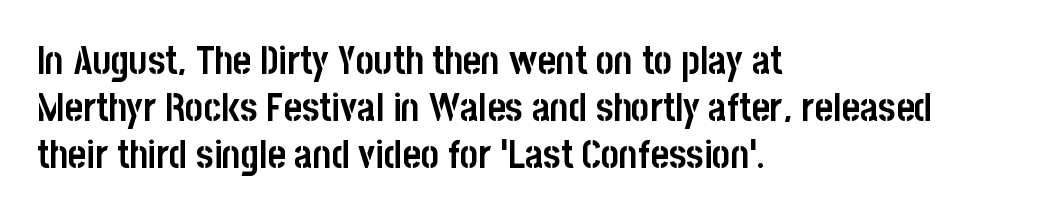
Heft: maximum for text — a bold. No italicization has been applied; the sample stays upright. This sample uses plain, unmodified letter spacing. The type family on display is of the sans-serif kind. The baseline area is clear. Casual observation: everything's shoved over to the left.
